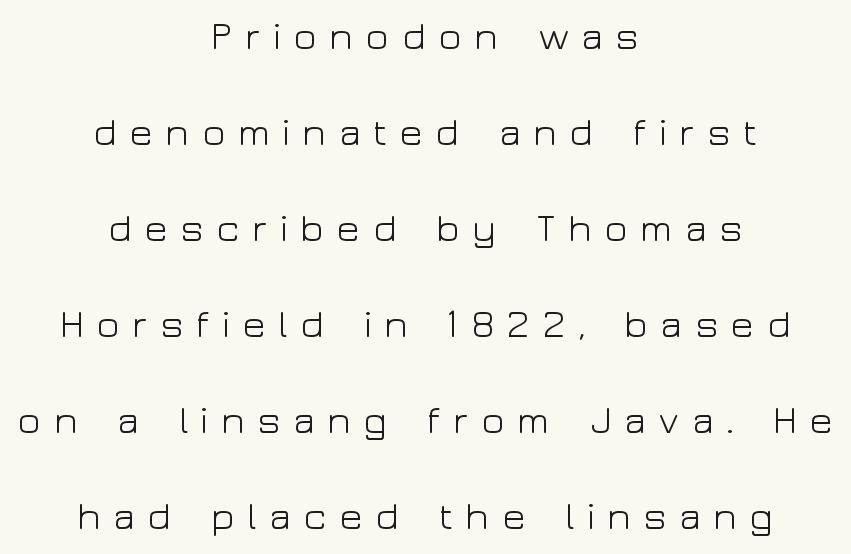
Q: Is the text bold? A: No.
Q: Is the text italic (slanted)? A: No, it is upright.
Q: Is the typeface a serif or a sans-serif typeface? A: Sans-serif.
Q: Is the text underlined? A: No.
Q: How is the paragraph aligned? A: Centered.
Q: Is the spacing between letters normal or unusually wide? A: Unusually wide.
Q: Is the spacing between lines tight, normal or loose? A: Loose.
Q: Width (condensed, normal, or wide)? A: Wide.
Q: Stroke contrast? A: Low.
Q: x-height? A: Medium.
Q: Monospaced? A: No.
